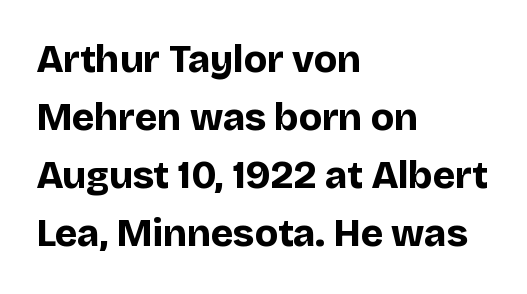
Regarding serifs, this sample does without them. Tracking here is standard; glyphs follow each other at the usual distance. Its strokes are broad and dark, the hallmark of bold type. Here the designer chose a conventional face with non-uniform glyph widths. Style check: upright.
